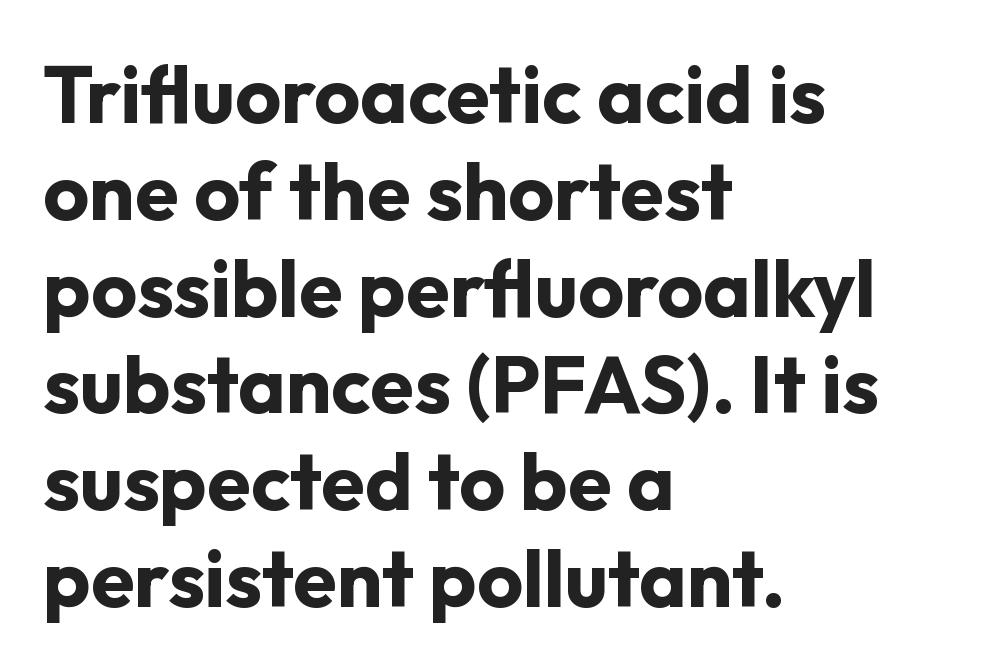
Horizontal alignment here is leftward, the default for most running prose. This is roman type, the default non-slanted kind. A typesetter would call this zero additional tracking. Summary of weight: heavy, a full bold.
